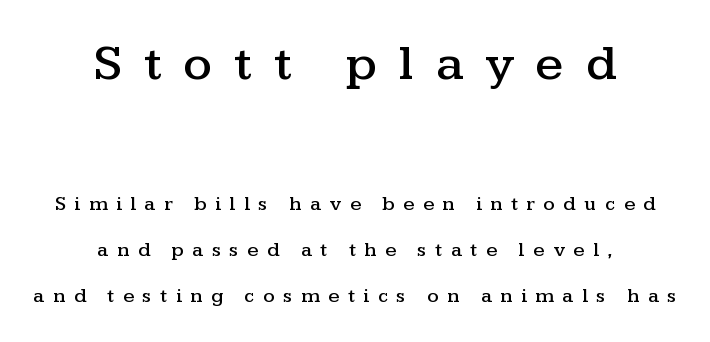
The image shows 51 px wide serif type, upright; set centered, loose line spacing (2.31x), unusually wide letter spacing (+0.43 em), not underlined; the first (top) block is 2.55x larger; medium stroke contrast and a medium x-height.
